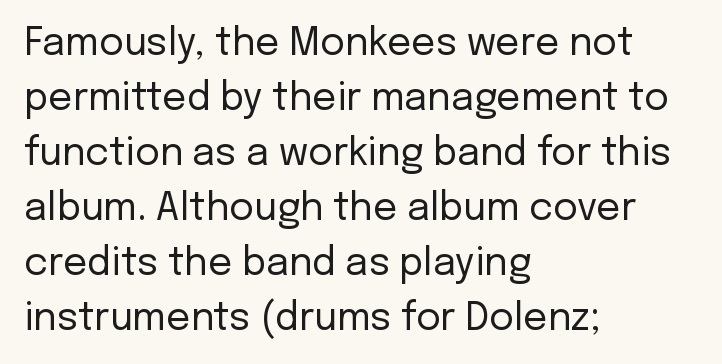
Q: Is the text bold? A: No.
Q: Is the text italic (slanted)? A: No, it is upright.
Q: Is the typeface a serif or a sans-serif typeface? A: Sans-serif.
Q: Is the text underlined? A: No.
Q: How is the paragraph aligned? A: Left-aligned.
Q: Is the spacing between letters normal or unusually wide? A: Normal.
Q: Is the spacing between lines tight, normal or loose? A: Normal.
Q: Width (condensed, normal, or wide)? A: Normal.
Q: Stroke contrast? A: Low.
Q: x-height? A: Medium.
Q: Monospaced? A: No.
